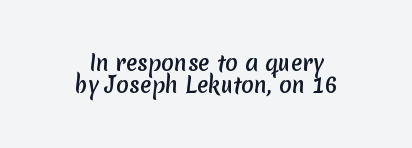
Compared with typical body copy, the letter spacing here is the same. Descenders are the only things crossing below the line. The text block is weighted toward neither margin, spreading evenly from the middle. Reading down the column, the eye jumps only a short way to each next line.
